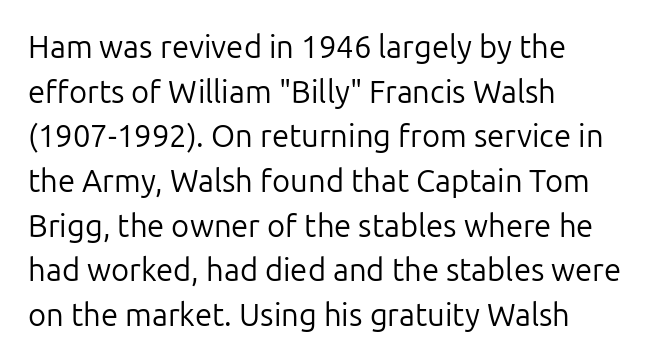
The image shows 31 px regular-weight sans-serif type, upright; set left-aligned, normal line spacing (1.44x), normal letter spacing, not underlined; low stroke contrast and a medium x-height.
